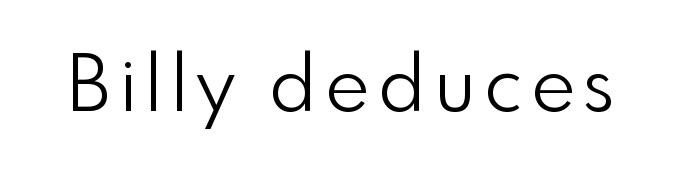
The rendering uses natural spacing where letterforms have individual widths. Unlike italic type, these characters show no tilt at all. Descenders hang freely into open space. Stroke thickness stays within the range of a standard reading face or lighter. Unlike a traditional serif, this face leaves its strokes unadorned.
